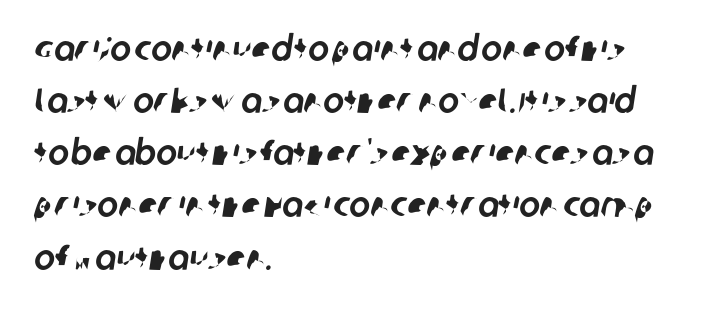
Q: Is the typeface a serif or a sans-serif typeface? A: Sans-serif.
Q: Is the text underlined? A: No.
Q: How is the paragraph aligned? A: Left-aligned.
Q: Is the spacing between letters normal or unusually wide? A: Normal.
Q: Is the spacing between lines tight, normal or loose? A: Normal.
Q: Width (condensed, normal, or wide)? A: Normal.
Q: Stroke contrast? A: Low.
Q: x-height? A: Large.
Q: Monospaced? A: No.
